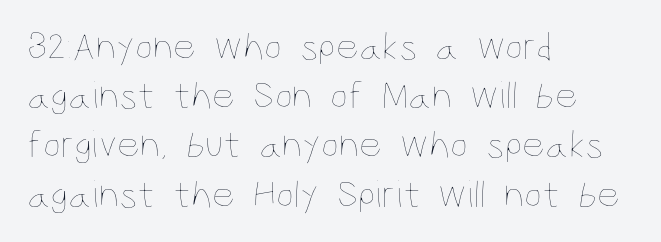
The image shows 40 px thin, condensed type, upright; set left-aligned, line spacing 1.23x, normal letter spacing, not underlined; low stroke contrast and a large x-height.
